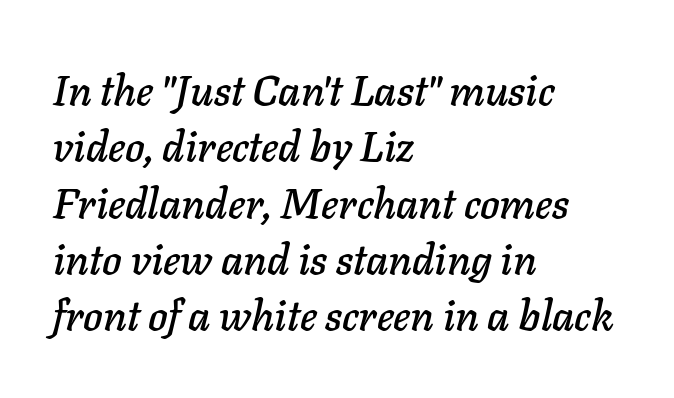
Q: Is the text italic (slanted)? A: Yes, it leans right by about 11 degrees.
Q: Is the text underlined? A: No.
Q: How is the paragraph aligned? A: Left-aligned.
Q: Is the spacing between letters normal or unusually wide? A: Normal.
Q: Is the spacing between lines tight, normal or loose? A: Normal.
Q: Width (condensed, normal, or wide)? A: Normal.
Q: Stroke contrast? A: Low.
Q: x-height? A: Medium.
Q: Monospaced? A: No.
